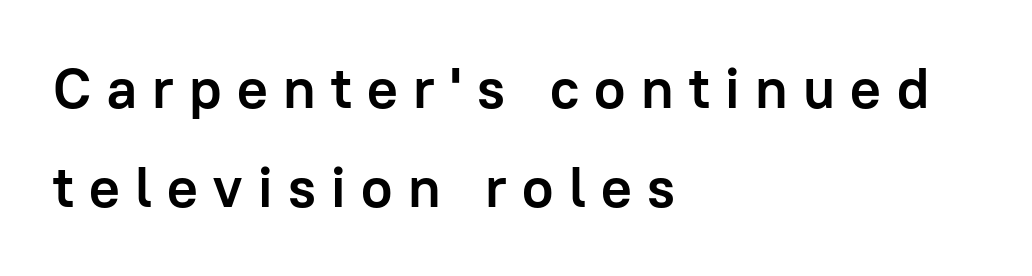
Q: Is the text bold? A: Yes.
Q: Is the text italic (slanted)? A: No, it is upright.
Q: Is the typeface a serif or a sans-serif typeface? A: Sans-serif.
Q: Is the text underlined? A: No.
Q: How is the paragraph aligned? A: Left-aligned.
Q: Is the spacing between letters normal or unusually wide? A: Unusually wide.
Q: Width (condensed, normal, or wide)? A: Normal.
Q: Stroke contrast? A: Low.
Q: x-height? A: Medium.
Q: Monospaced? A: No.
